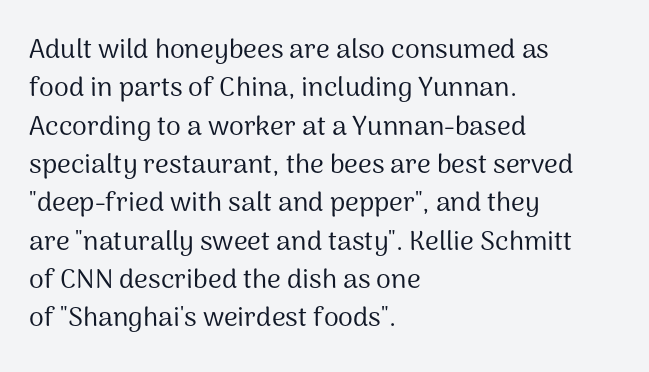
Q: Is the text bold? A: No.
Q: Is the text italic (slanted)? A: No, it is upright.
Q: Is the text underlined? A: No.
Q: How is the paragraph aligned? A: Left-aligned.
Q: Is the spacing between letters normal or unusually wide? A: Normal.
Q: Is the spacing between lines tight, normal or loose? A: Normal.
